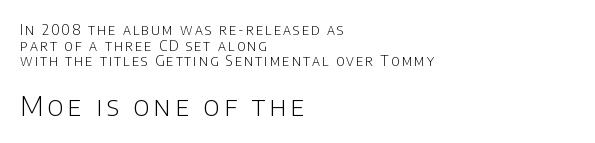
The image shows 27 px text type, upright; set left-aligned, tight line spacing (1.11x), not underlined; the second (bottom) block is 1.93x larger.
